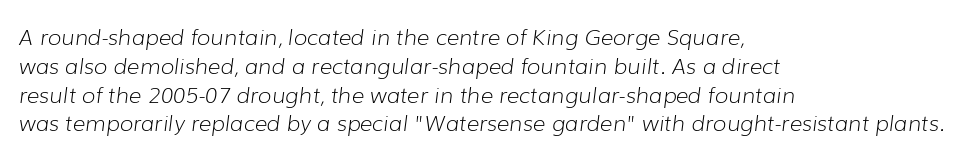
Successive baselines arrive at the customary interval. Where is the straight margin? On the left. Check under the words: just untouched page. Weight: regular or lighter.
